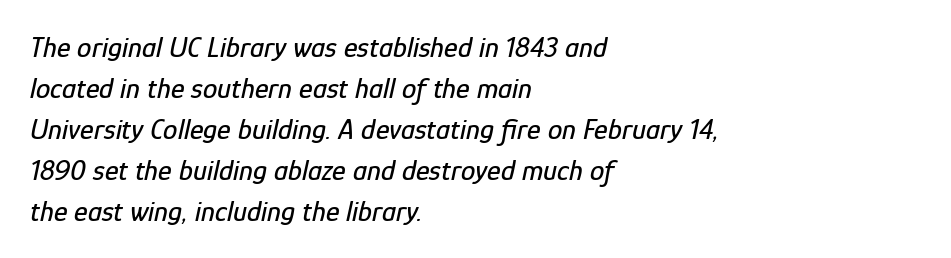
Normally led — the rows are evenly, conventionally spaced. The passage shown is typed in a proportional face where columns would drift. The gap between lines stays unmarked. This rendering leaves character spacing at its baseline value. Quick note: italic. A student would call this left alignment; a typographer would say flush left, rag right.
